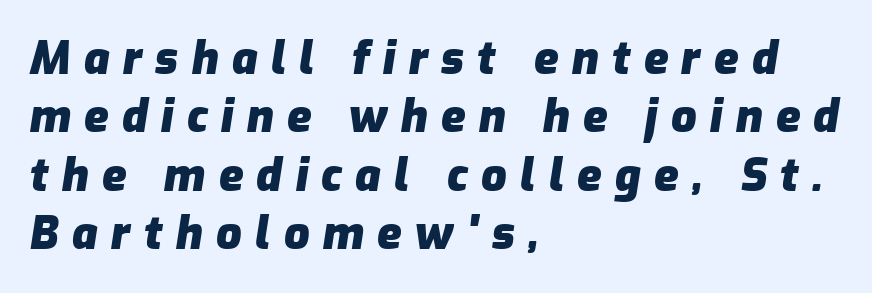
Display-style spreading of the glyphs; the letterfit is very open. Is the block centered? No — it sits flush against the left margin. The passage shown is not underscored anywhere. Set as a true bold cut, around the 700 mark. The font's italic variant was chosen for this text. Character widths vary here, with narrow letters taking less room than wide ones.
